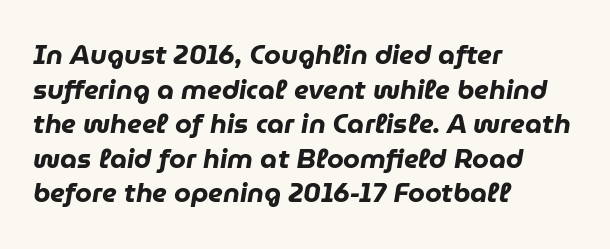
The image shows 27 px bold type, italic (leaning right); set left-aligned, normal line spacing (1.28x), normal letter spacing, not underlined.
